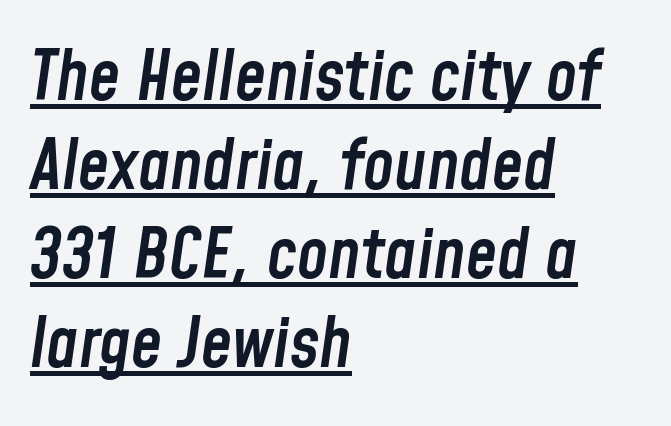
{"italic": "yes", "lean": "right", "slant_degrees": 8, "bold": "semi", "weight": "semibold", "width": "condensed", "stroke_contrast": "low", "x_height": "medium", "monospaced": "no", "underline": "yes", "align": "left", "line_spacing": "normal", "line_spacing_ratio": 1.27, "letter_spacing": "normal", "letter_spacing_em": 0.0, "glyph_px": 70}
